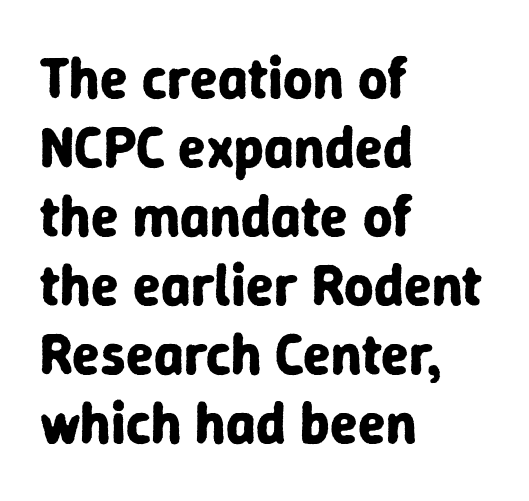
The image shows 57 px bold sans-serif type, upright; set left-aligned, line spacing 1.21x, normal letter spacing, not underlined; low stroke contrast and a medium x-height.
